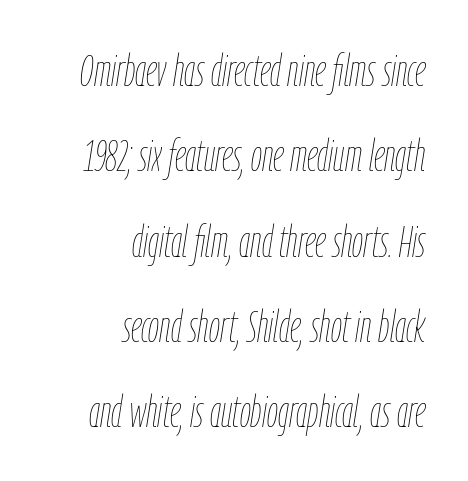
{"italic": "yes", "lean": "right", "slant_degrees": 9, "bold": "no", "weight": "thin", "width": "condensed", "stroke_contrast": "low", "x_height": "medium", "monospaced": "no", "underline": "no", "align": "right", "line_spacing": "loose", "line_spacing_ratio": 1.94, "letter_spacing": "normal", "letter_spacing_em": 0.0, "glyph_px": 44}
